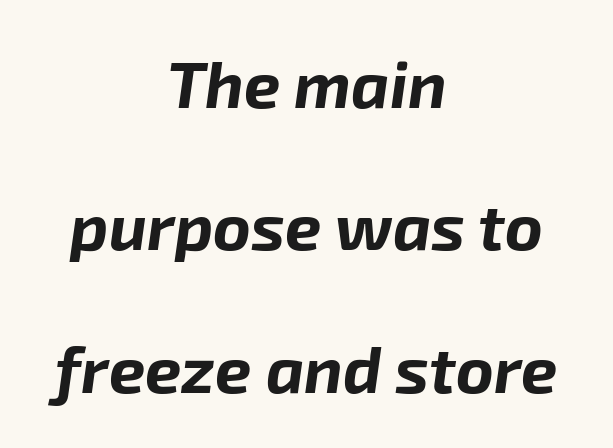
{"italic": "yes", "lean": "right", "slant_degrees": 8, "bold": "yes", "weight": "bold", "width": "normal", "stroke_contrast": "low", "x_height": "medium", "monospaced": "no", "underline": "no", "align": "center", "line_spacing": "loose", "line_spacing_ratio": 2.19, "letter_spacing": "normal", "letter_spacing_em": 0.0, "glyph_px": 65}
